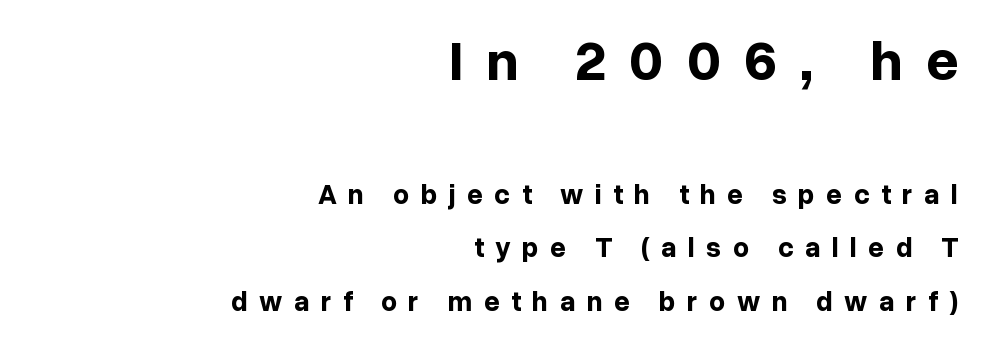
{"serif": "no", "italic": "no", "bold": "yes", "weight": "bold", "width": "normal", "stroke_contrast": "low", "x_height": "medium", "monospaced": "no", "underline": "no", "align": "right", "line_spacing": "loose", "line_spacing_ratio": 1.91, "letter_spacing": "wide", "letter_spacing_em": 0.41, "larger_block": "first", "size_ratio": 2.0, "glyph_px": 56}
